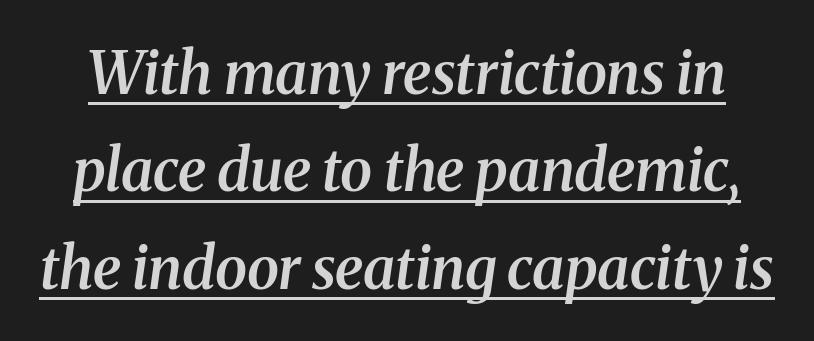
Q: Is the text bold? A: Semi-bold.
Q: Is the text italic (slanted)? A: Yes, it leans right by about 8 degrees.
Q: Is the typeface a serif or a sans-serif typeface? A: Serif.
Q: Is the text underlined? A: Yes.
Q: Is the spacing between letters normal or unusually wide? A: Normal.
Q: Is the spacing between lines tight, normal or loose? A: Normal.
Q: Width (condensed, normal, or wide)? A: Normal.
Q: Stroke contrast? A: Medium.
Q: x-height? A: Medium.
Q: Monospaced? A: No.
